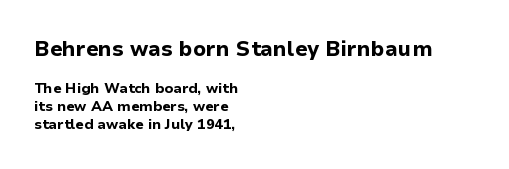
The image shows 21 px bold type, upright; set left-aligned, normal line spacing (1.3x), normal letter spacing, not underlined; the first (top) block is 1.5x larger.
